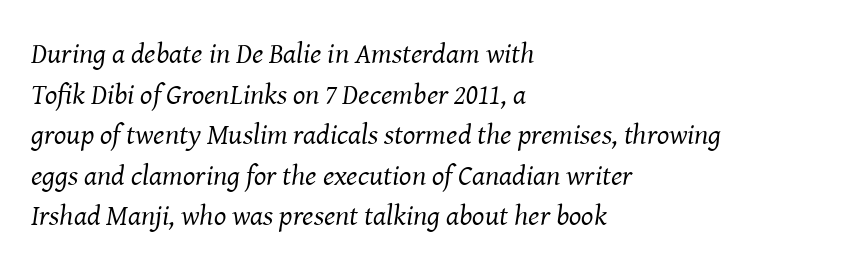
The designer went with a serif here, giving each stem small feet. Glyph-to-glyph distance matches everyday printed text. Teacher's note: observe the even left margin — that is flush-left alignment. These lines are rendered in a variable-pitch font. The leading is moderate, giving the passage an even texture.
